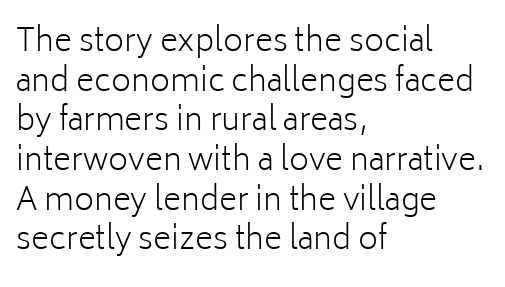
The image shows 31 px light sans-serif type, upright; set left-aligned, normal line spacing (1.28x), normal letter spacing, not underlined; low stroke contrast and a medium x-height.
